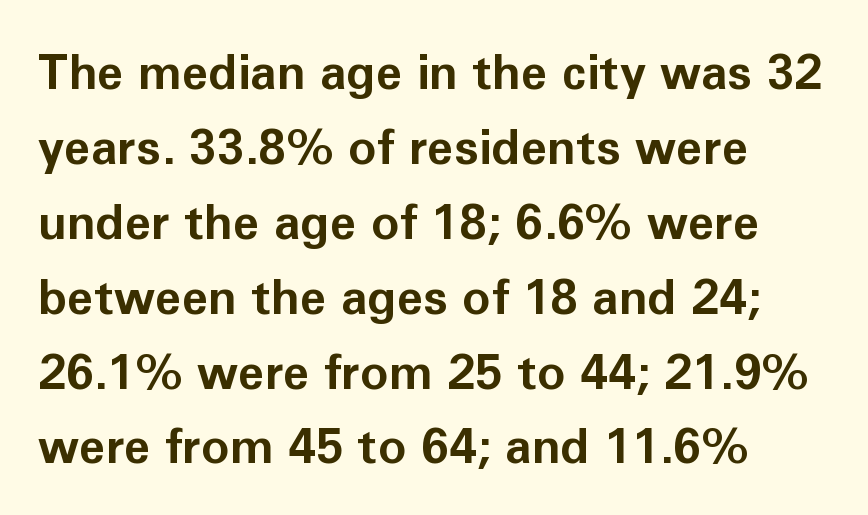
The image shows 48 px bold sans-serif type, upright; set left-aligned, normal line spacing (1.56x), normal letter spacing, not underlined; low stroke contrast and a medium x-height.
